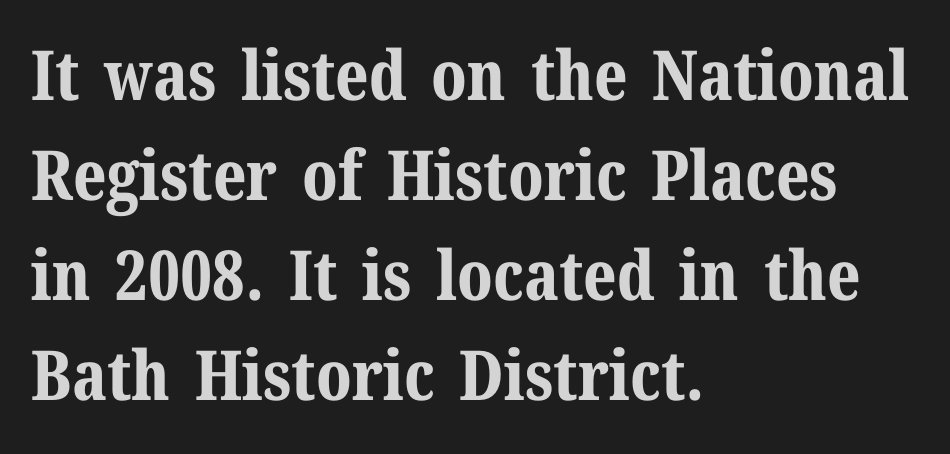
{"serif": "yes", "italic": "no", "bold": "yes", "weight": "bold", "width": "normal", "stroke_contrast": "medium", "x_height": "medium", "monospaced": "no", "underline": "no", "align": "left", "line_spacing": "normal", "line_spacing_ratio": 1.45, "letter_spacing": "normal", "letter_spacing_em": 0.0, "glyph_px": 69}
